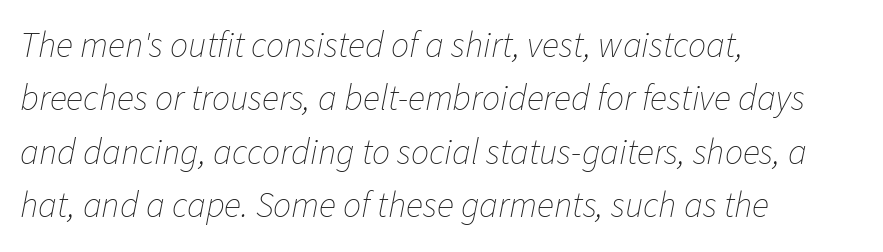
{"italic": "yes", "lean": "right", "slant_degrees": 11, "bold": "no", "weight": "thin", "width": "normal", "stroke_contrast": "low", "x_height": "medium", "monospaced": "no", "underline": "no", "align": "left", "line_spacing": "normal", "line_spacing_ratio": 1.48, "letter_spacing": "normal", "letter_spacing_em": 0.0, "glyph_px": 36}
